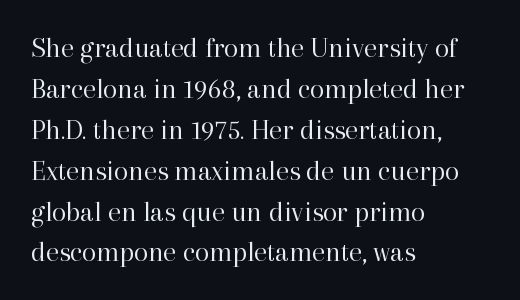
Q: Is the text bold? A: No.
Q: Is the text italic (slanted)? A: No, it is upright.
Q: Is the typeface a serif or a sans-serif typeface? A: Serif.
Q: Is the text underlined? A: No.
Q: How is the paragraph aligned? A: Left-aligned.
Q: Is the spacing between letters normal or unusually wide? A: Normal.
Q: Is the spacing between lines tight, normal or loose? A: Normal.
Q: Width (condensed, normal, or wide)? A: Normal.
Q: Stroke contrast? A: High.
Q: x-height? A: Medium.
Q: Monospaced? A: No.
